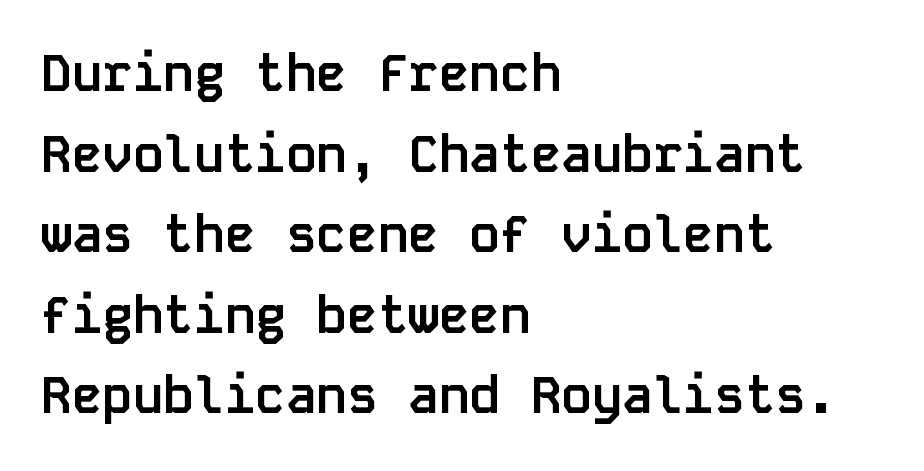
Q: Is the text bold? A: Yes.
Q: Is the text italic (slanted)? A: No, it is upright.
Q: Is the typeface a serif or a sans-serif typeface? A: Sans-serif.
Q: Is the text underlined? A: No.
Q: How is the paragraph aligned? A: Left-aligned.
Q: Is the spacing between letters normal or unusually wide? A: Normal.
Q: Is the spacing between lines tight, normal or loose? A: Normal.
Q: Width (condensed, normal, or wide)? A: Normal.
Q: Stroke contrast? A: Low.
Q: x-height? A: Large.
Q: Monospaced? A: Yes.
